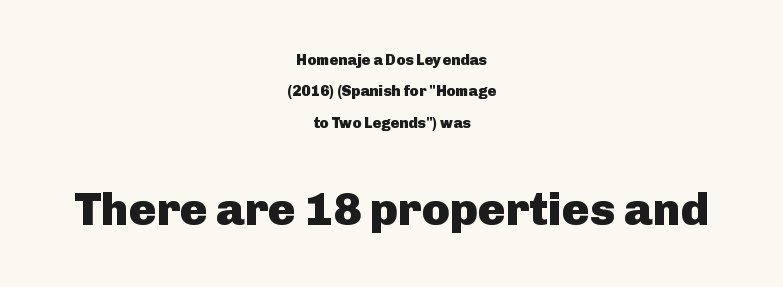
The image shows 46 px heavy sans-serif type, upright; set centered, loose line spacing (2.09x), normal letter spacing, not underlined; the second (bottom) block is 3.07x larger; low stroke contrast and a medium x-height.
